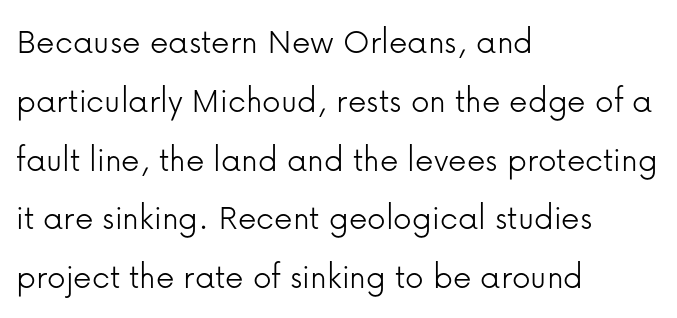
Q: Is the text bold? A: No.
Q: Is the text italic (slanted)? A: No, it is upright.
Q: Is the typeface a serif or a sans-serif typeface? A: Sans-serif.
Q: Is the text underlined? A: No.
Q: How is the paragraph aligned? A: Left-aligned.
Q: Is the spacing between letters normal or unusually wide? A: Normal.
Q: Is the spacing between lines tight, normal or loose? A: Normal.
Q: Width (condensed, normal, or wide)? A: Normal.
Q: Stroke contrast? A: Low.
Q: x-height? A: Medium.
Q: Monospaced? A: No.
